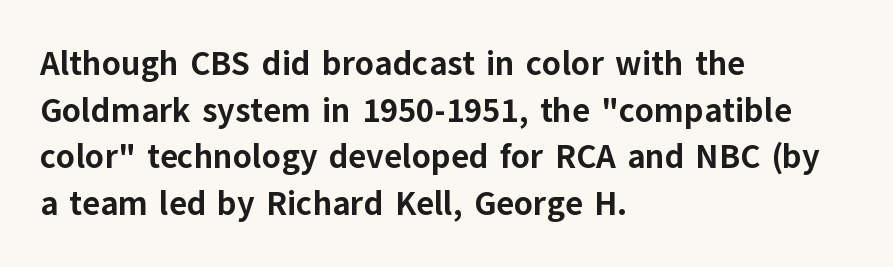
{"serif": "no", "italic": "no", "bold": "yes", "weight": "bold", "width": "normal", "stroke_contrast": "low", "x_height": "medium", "monospaced": "no", "underline": "no", "align": "left", "line_spacing": "normal", "line_spacing_ratio": 1.37, "letter_spacing": "normal", "letter_spacing_em": 0.0, "glyph_px": 34}
